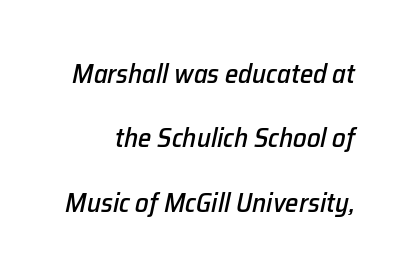
{"italic": "yes", "lean": "right", "slant_degrees": 12, "underline": "no", "line_spacing": "loose", "line_spacing_ratio": 2.38, "letter_spacing": "normal", "letter_spacing_em": 0.0, "glyph_px": 27}
